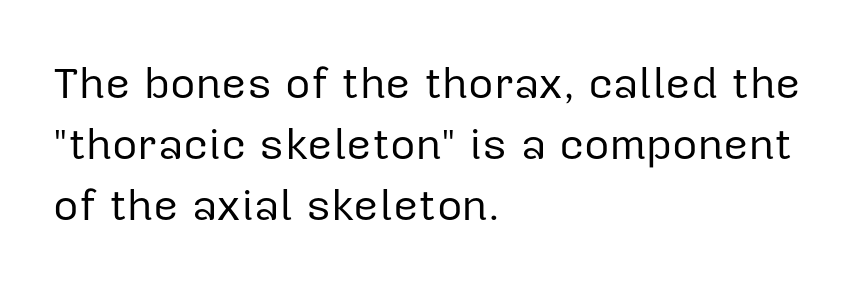
The paragraph shown leans on its left margin. The type is set solid horizontally, with unmodified tracking. The font is comparable to plain body text, perhaps lighter. Think of a printed novel: that variable character pitch is what you see here. The typeface chosen for these lines omits serifs. This is roman type, the default non-slanted kind.
